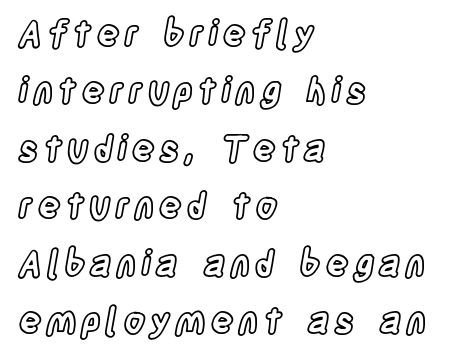
{"width": "condensed", "x_height": "large", "monospaced": "no", "underline": "no", "align": "left", "line_spacing": "normal", "line_spacing_ratio": 1.64, "glyph_px": 35}
